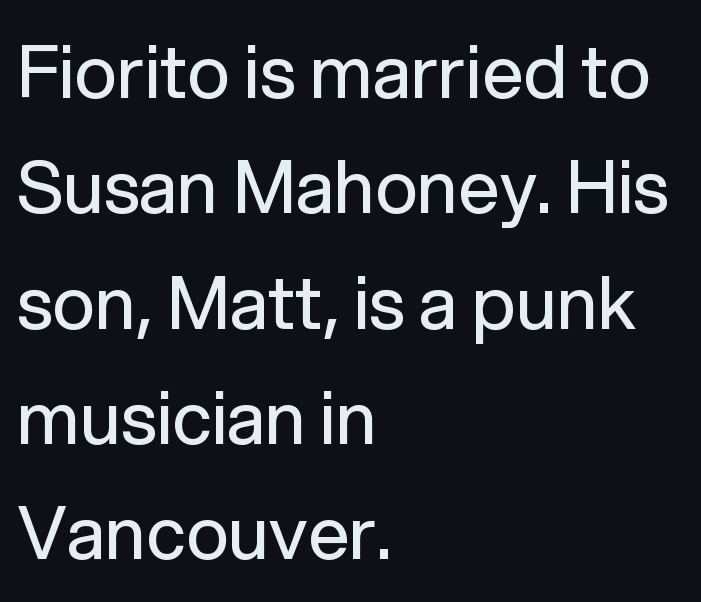
Q: Is the text bold? A: No.
Q: Is the text italic (slanted)? A: No, it is upright.
Q: Is the typeface a serif or a sans-serif typeface? A: Sans-serif.
Q: Is the text underlined? A: No.
Q: How is the paragraph aligned? A: Left-aligned.
Q: Is the spacing between letters normal or unusually wide? A: Normal.
Q: Is the spacing between lines tight, normal or loose? A: Normal.
Q: Width (condensed, normal, or wide)? A: Normal.
Q: Stroke contrast? A: Low.
Q: x-height? A: Medium.
Q: Monospaced? A: No.
